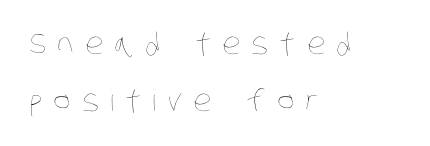
Q: Is the text bold? A: No.
Q: Is the text underlined? A: No.
Q: How is the paragraph aligned? A: Left-aligned.
Q: Is the spacing between letters normal or unusually wide? A: Unusually wide.
Q: Is the spacing between lines tight, normal or loose? A: Loose.
Q: Width (condensed, normal, or wide)? A: Condensed.
Q: Stroke contrast? A: Low.
Q: x-height? A: Large.
Q: Monospaced? A: No.
